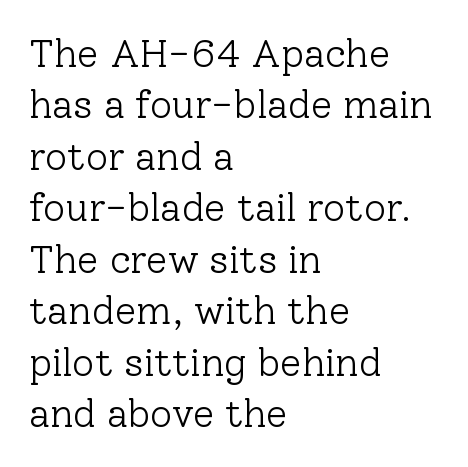
Q: Is the text bold? A: No.
Q: Is the text italic (slanted)? A: No, it is upright.
Q: Is the typeface a serif or a sans-serif typeface? A: Serif.
Q: Is the text underlined? A: No.
Q: How is the paragraph aligned? A: Left-aligned.
Q: Is the spacing between letters normal or unusually wide? A: Normal.
Q: Is the spacing between lines tight, normal or loose? A: Normal.
Q: Width (condensed, normal, or wide)? A: Normal.
Q: Stroke contrast? A: Low.
Q: x-height? A: Medium.
Q: Monospaced? A: No.
